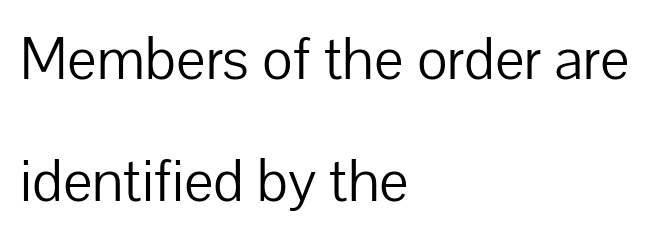
Serif or sans? Sans — the stroke terminals are bare. Plain, unruled lines of type. The passage shown is typed in a proportional face where columns would drift. Tall strokes in this sample are plumb rather than angled.
